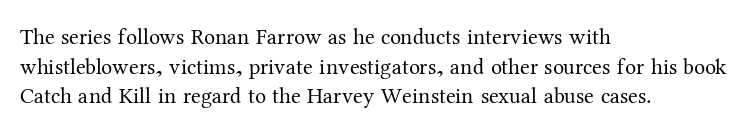
The image shows 22 px text type, upright; set left-aligned, normal line spacing (1.35x), normal letter spacing, not underlined.
